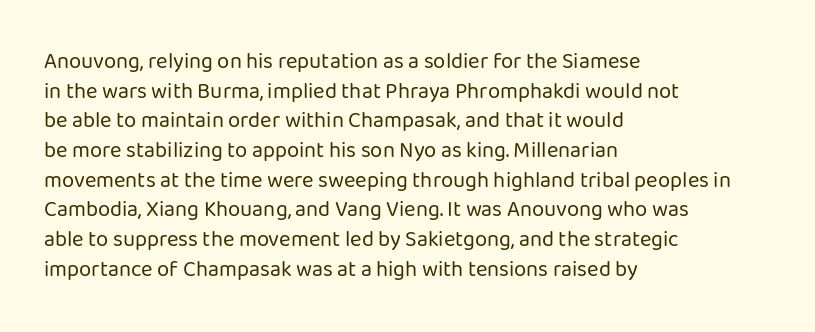
Q: Is the text bold? A: No.
Q: Is the text italic (slanted)? A: No, it is upright.
Q: Is the text underlined? A: No.
Q: How is the paragraph aligned? A: Left-aligned.
Q: Is the spacing between letters normal or unusually wide? A: Normal.
Q: Is the spacing between lines tight, normal or loose? A: Normal.
